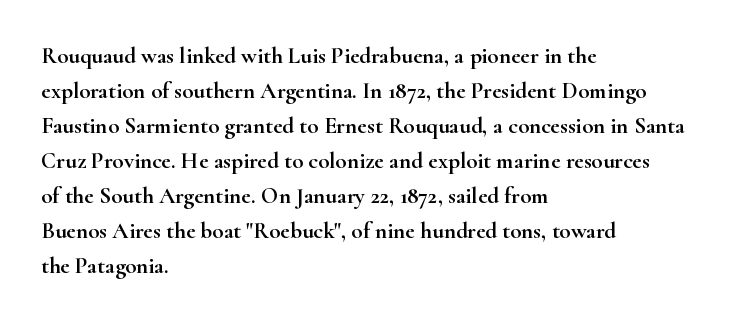
{"italic": "no", "underline": "no", "align": "left", "line_spacing": "normal", "line_spacing_ratio": 1.52, "letter_spacing": "normal", "letter_spacing_em": 0.0, "glyph_px": 23}
